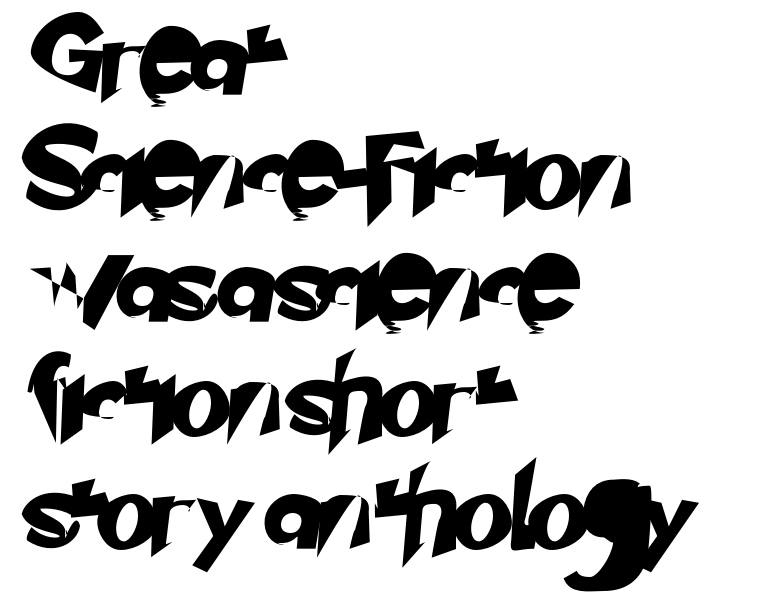
Q: Is the typeface a serif or a sans-serif typeface? A: Sans-serif.
Q: Is the text underlined? A: No.
Q: How is the paragraph aligned? A: Left-aligned.
Q: Is the spacing between letters normal or unusually wide? A: Normal.
Q: Is the spacing between lines tight, normal or loose? A: Normal.
Q: Width (condensed, normal, or wide)? A: Normal.
Q: Stroke contrast? A: Low.
Q: x-height? A: Small.
Q: Monospaced? A: No.
